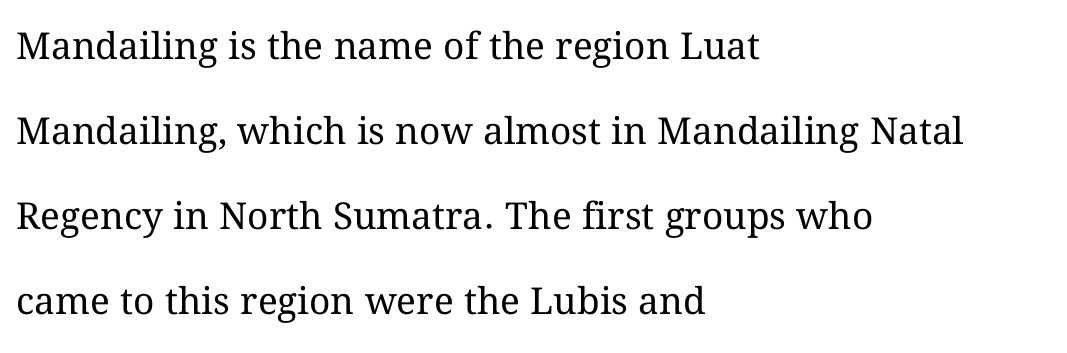
{"italic": "no", "bold": "no", "weight": "regular", "width": "normal", "stroke_contrast": "medium", "x_height": "medium", "monospaced": "no", "underline": "no", "align": "left", "line_spacing": "loose", "line_spacing_ratio": 2.3, "letter_spacing": "normal", "letter_spacing_em": 0.0, "glyph_px": 37}
